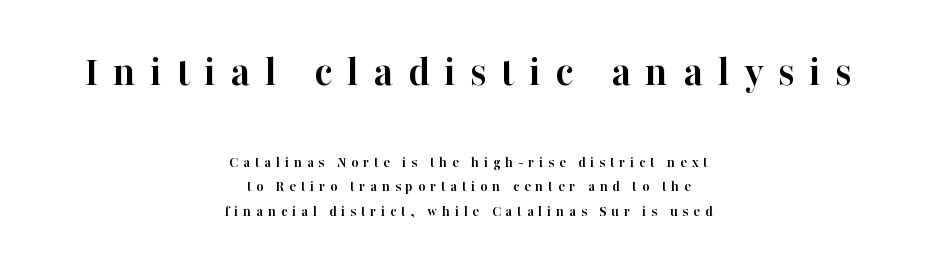
Q: Is the text bold? A: Yes.
Q: Is the text italic (slanted)? A: No, it is upright.
Q: Is the typeface a serif or a sans-serif typeface? A: Serif.
Q: Is the text underlined? A: No.
Q: How is the paragraph aligned? A: Centered.
Q: Is the spacing between letters normal or unusually wide? A: Unusually wide.
Q: Is the spacing between lines tight, normal or loose? A: Normal.
Q: Which block of text is set in a larger size, the first (top) or the second (bottom)? A: The first (top) one.
Q: Width (condensed, normal, or wide)? A: Normal.
Q: Stroke contrast? A: High.
Q: x-height? A: Medium.
Q: Monospaced? A: No.
